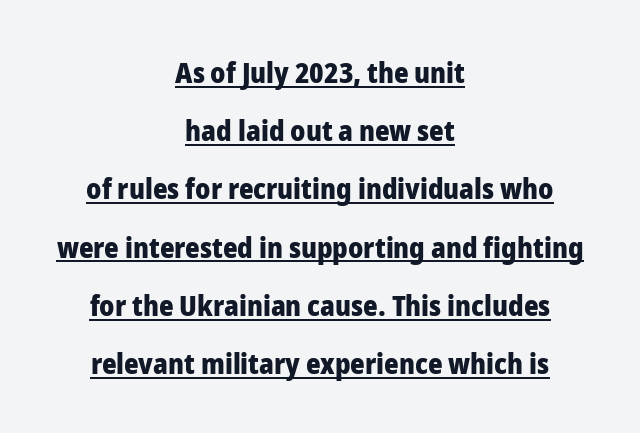
{"serif": "no", "italic": "no", "bold": "yes", "weight": "heavy", "width": "normal", "stroke_contrast": "low", "x_height": "medium", "monospaced": "no", "underline": "yes", "align": "center", "line_spacing": "loose", "line_spacing_ratio": 2.08, "letter_spacing": "normal", "letter_spacing_em": 0.0, "glyph_px": 28}
